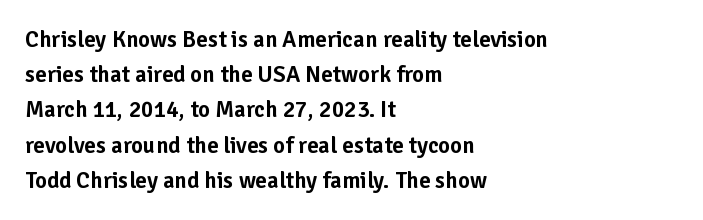
{"italic": "no", "underline": "no", "align": "left", "line_spacing": "normal", "line_spacing_ratio": 1.53, "letter_spacing": "normal", "letter_spacing_em": 0.0, "glyph_px": 23}
